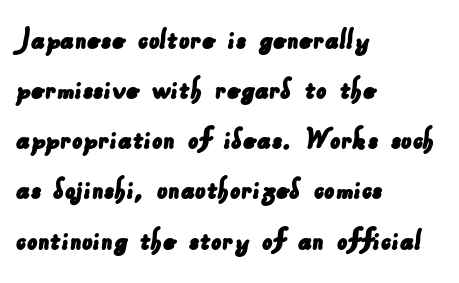
A clean baseline with only descenders dipping below it. The text block is weighted toward the left margin, trailing off unevenly rightward. This rendering employs a face without finishing strokes, i.e., a sans-serif. The passage shown stacks its lines at a standard gap. Tracking here is standard; glyphs follow each other at the usual distance. The passage shown is typed in a proportional face where columns would drift.
